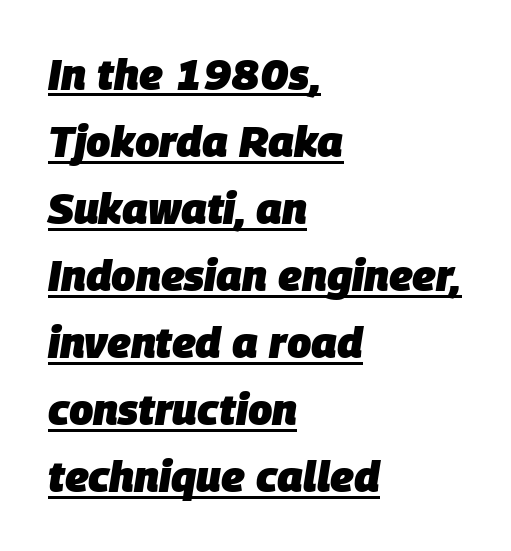
Q: Is the text bold? A: Yes.
Q: Is the text italic (slanted)? A: Yes, it leans right by about 9 degrees.
Q: Is the text underlined? A: Yes.
Q: How is the paragraph aligned? A: Left-aligned.
Q: Is the spacing between letters normal or unusually wide? A: Normal.
Q: Is the spacing between lines tight, normal or loose? A: Normal.
Q: Width (condensed, normal, or wide)? A: Normal.
Q: Stroke contrast? A: Low.
Q: x-height? A: Large.
Q: Monospaced? A: No.
